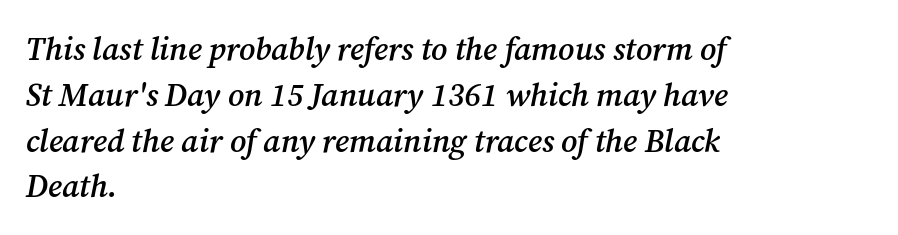
The image shows 32 px semibold serif type, italic (leaning right); set left-aligned, normal line spacing (1.43x), normal letter spacing, not underlined; medium stroke contrast and a medium x-height.
